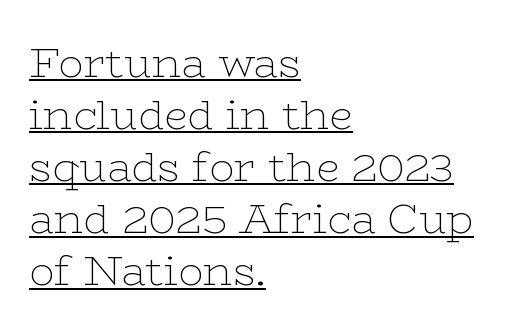
Is this a heavy cut? Hardly; it is regular or lighter. How are the letters spaced? Ordinarily, with no added tracking. Serifs: yes, visible at the terminals of the letterforms. Every character sits straight up, as roman type does.
